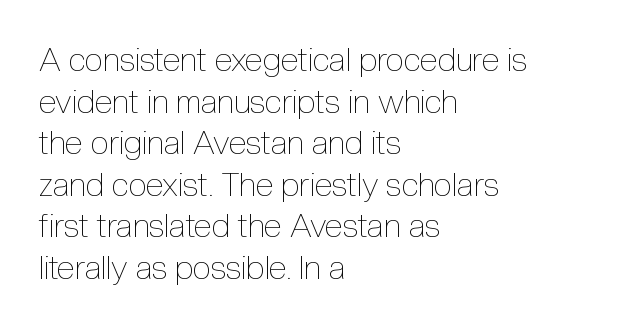
{"italic": "no", "bold": "no", "weight": "thin", "width": "condensed", "x_height": "medium", "monospaced": "no", "underline": "no", "align": "left", "line_spacing": "normal", "line_spacing_ratio": 1.26, "letter_spacing": "normal", "letter_spacing_em": 0.0, "glyph_px": 33}
